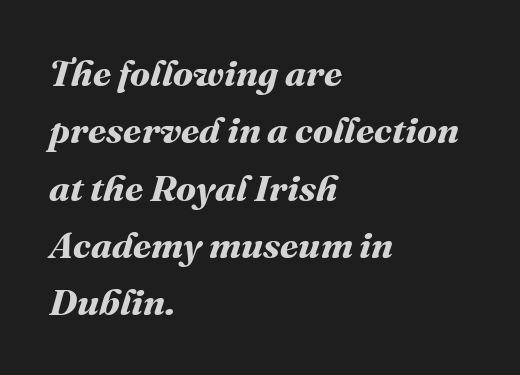
{"bold": "yes", "weight": "bold", "width": "normal", "stroke_contrast": "medium", "x_height": "medium", "monospaced": "no", "underline": "no", "align": "left", "line_spacing": "normal", "line_spacing_ratio": 1.55, "letter_spacing": "normal", "letter_spacing_em": 0.0, "glyph_px": 37}
